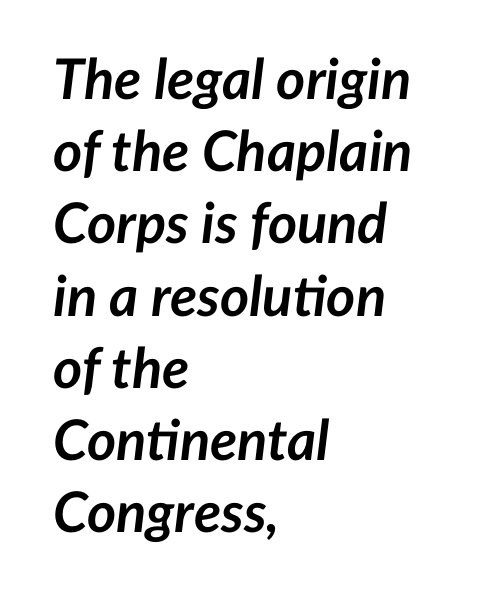
Q: Is the text bold? A: Yes.
Q: Is the text italic (slanted)? A: Yes, it leans right by about 7 degrees.
Q: Is the text underlined? A: No.
Q: How is the paragraph aligned? A: Left-aligned.
Q: Is the spacing between letters normal or unusually wide? A: Normal.
Q: Is the spacing between lines tight, normal or loose? A: Normal.
Q: Width (condensed, normal, or wide)? A: Normal.
Q: Stroke contrast? A: Low.
Q: x-height? A: Medium.
Q: Monospaced? A: No.
